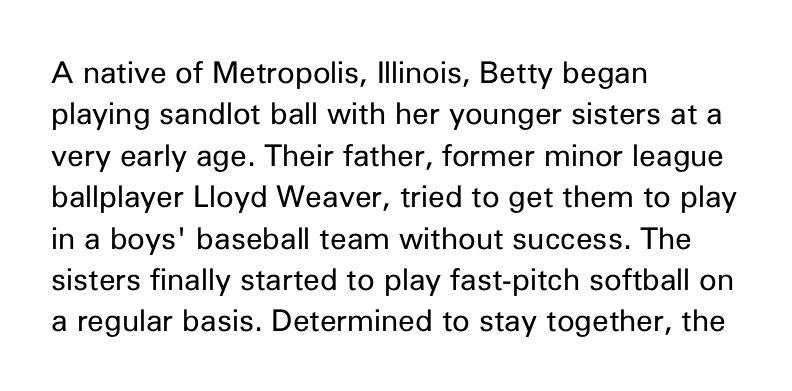
The image shows 30 px regular-weight sans-serif type, upright; set left-aligned, normal line spacing (1.38x), normal letter spacing, not underlined; low stroke contrast and a medium x-height.
